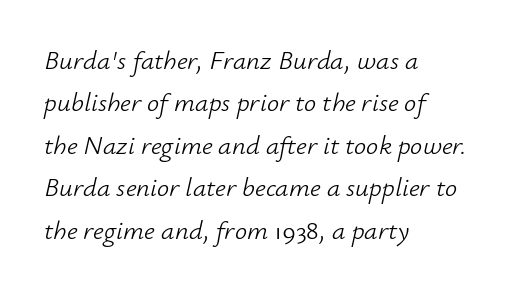
Q: Is the text bold? A: No.
Q: Is the text italic (slanted)? A: Yes, it leans right by about 12 degrees.
Q: Is the text underlined? A: No.
Q: How is the paragraph aligned? A: Left-aligned.
Q: Is the spacing between letters normal or unusually wide? A: Normal.
Q: Is the spacing between lines tight, normal or loose? A: Normal.
